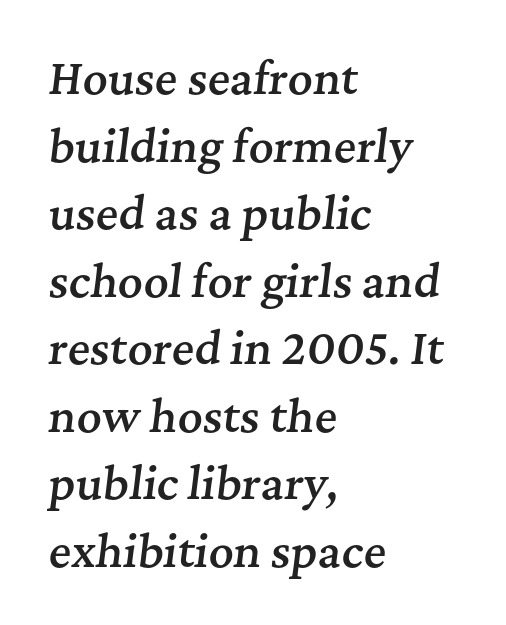
A classic flush-left, rag-right setting is used for this passage. I'd call this a serif setting — the letters wear small feet. The passage shown leans; its letterforms are oblique. This rendering features lettering with no underline.
